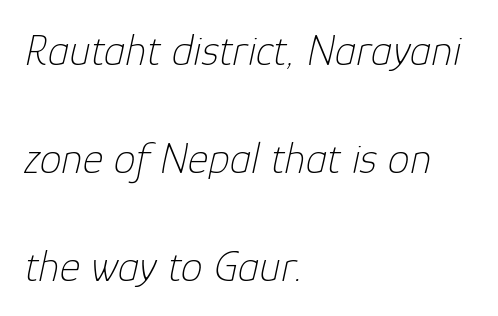
The image shows 44 px thin type, italic (leaning right); set left-aligned, loose line spacing (2.45x), normal letter spacing, not underlined; low stroke contrast and a medium x-height.
